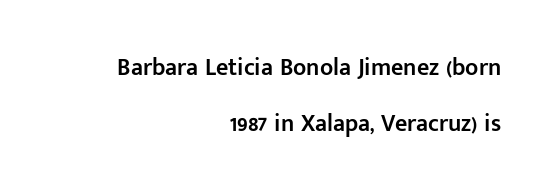
In terms of leading, this rendering errs on the spacious side. As a designer I'd log this as weight 600, semibold. Letters rest on an invisible, unmarked baseline. Upright lettering throughout. Is the letter spacing exaggerated? No — it looks like the ordinary default. The passage is arranged like a letterhead date or caption credit — flush right.
